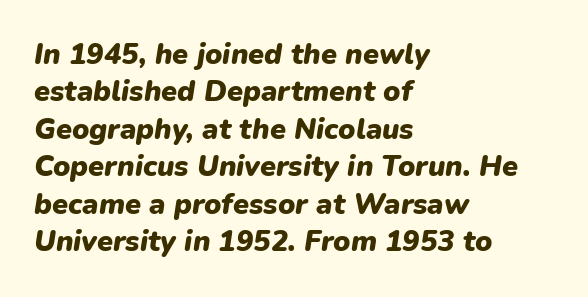
Each row of text sits above clean, open space. When letters slant like this, we call the style italic. Look at the tracking — it's just the regular setting, nothing added. Pretty heavy lettering here — definitely bold. The rendering uses natural spacing where letterforms have individual widths.
